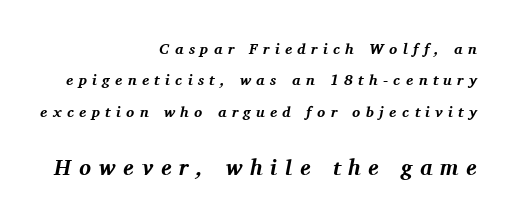
{"italic": "yes", "lean": "right", "slant_degrees": 11, "bold": "yes", "underline": "no", "align": "right", "line_spacing": "loose", "line_spacing_ratio": 2.09, "letter_spacing": "wide", "letter_spacing_em": 0.36, "larger_block": "second", "size_ratio": 1.47, "glyph_px": 22}
